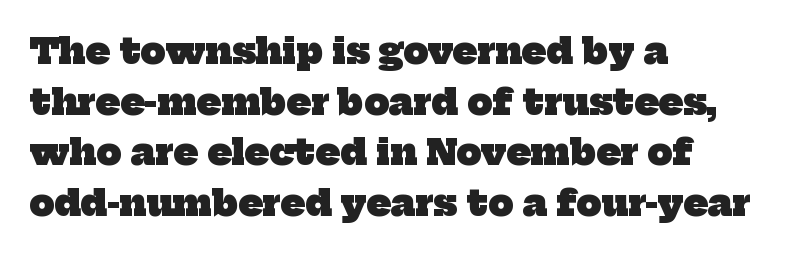
Q: Is the text bold? A: Yes.
Q: Is the typeface a serif or a sans-serif typeface? A: Serif.
Q: Is the text underlined? A: No.
Q: How is the paragraph aligned? A: Left-aligned.
Q: Is the spacing between letters normal or unusually wide? A: Normal.
Q: Is the spacing between lines tight, normal or loose? A: Normal.
Q: Width (condensed, normal, or wide)? A: Normal.
Q: Stroke contrast? A: Low.
Q: x-height? A: Medium.
Q: Monospaced? A: No.
